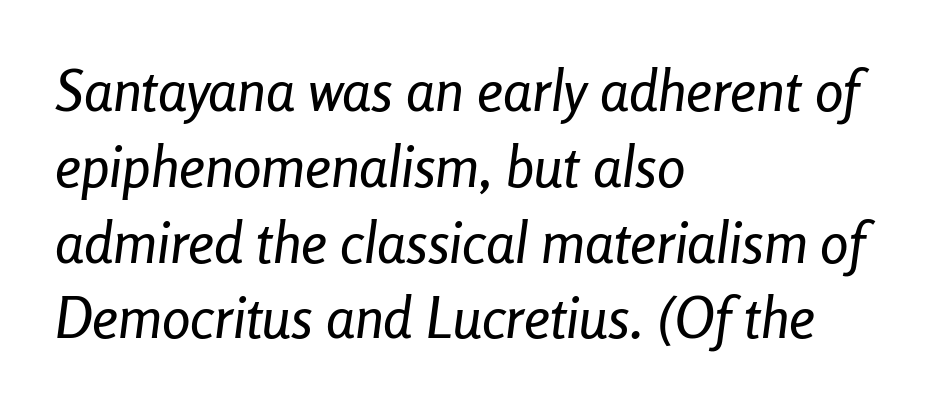
Is there much room between lines? A standard amount, neither cramped nor airy. Glyph-to-glyph distance matches everyday printed text. Rendered with sloped, italic letterforms. The lines are quadded left. Nobody drew a line under any word here. Here the designer chose a conventional face with non-uniform glyph widths.
